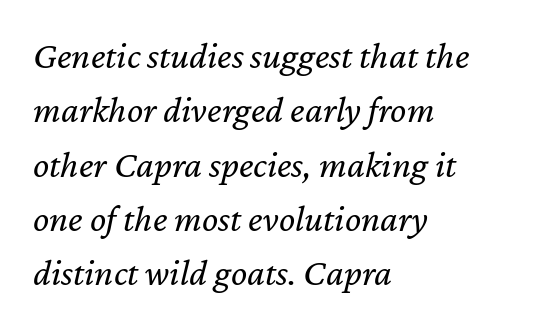
{"italic": "yes", "lean": "right", "slant_degrees": 12, "bold": "no", "weight": "regular", "width": "normal", "stroke_contrast": "low", "x_height": "medium", "monospaced": "no", "underline": "no", "align": "left", "line_spacing": "normal", "line_spacing_ratio": 1.43, "letter_spacing": "normal", "letter_spacing_em": 0.0, "glyph_px": 38}
